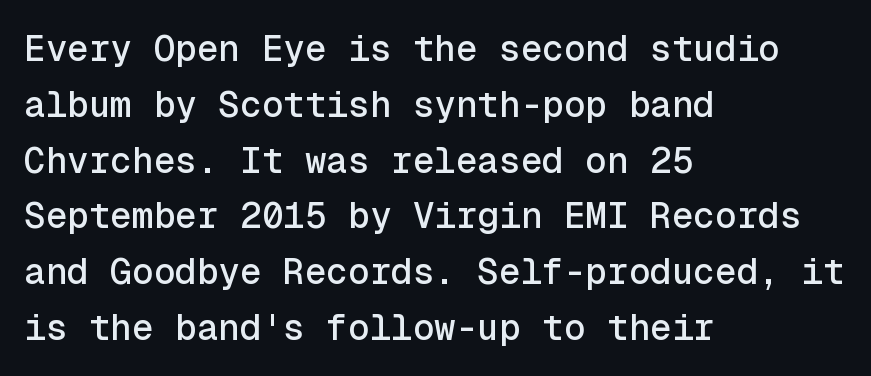
Regular leading. Teacher's note: observe the even left margin — that is flush-left alignment. These lines keep a tight, regular rhythm from letter to letter. Clear beneath every line of the passage.
